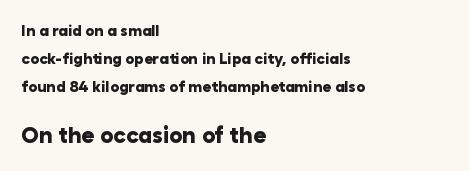
Words float on clear page, feet unadorned. The font is running at its bold setting. A student would notice the bottom passage is typeset larger than what precedes it. The lines in this sample share a left origin and differ only in where they stop.
